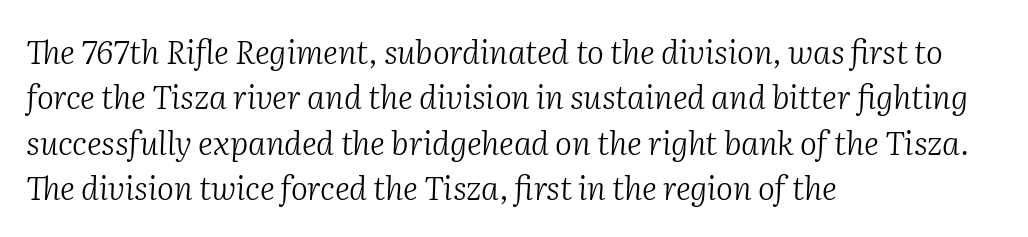
The image shows 32 px light serif type, italic (leaning right); set left-aligned, normal line spacing (1.42x), normal letter spacing, not underlined; medium stroke contrast and a medium x-height.
